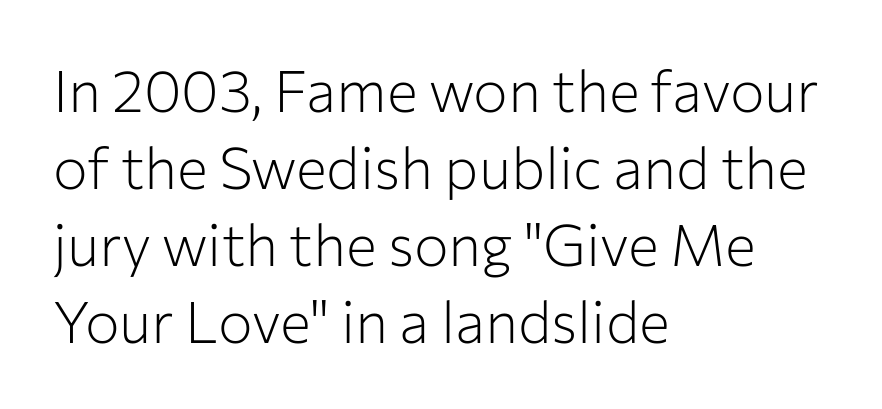
{"serif": "no", "italic": "no", "bold": "no", "weight": "light", "width": "normal", "stroke_contrast": "low", "x_height": "medium", "monospaced": "no", "underline": "no", "align": "left", "line_spacing": "normal", "line_spacing_ratio": 1.33, "letter_spacing": "normal", "letter_spacing_em": 0.0, "glyph_px": 58}
